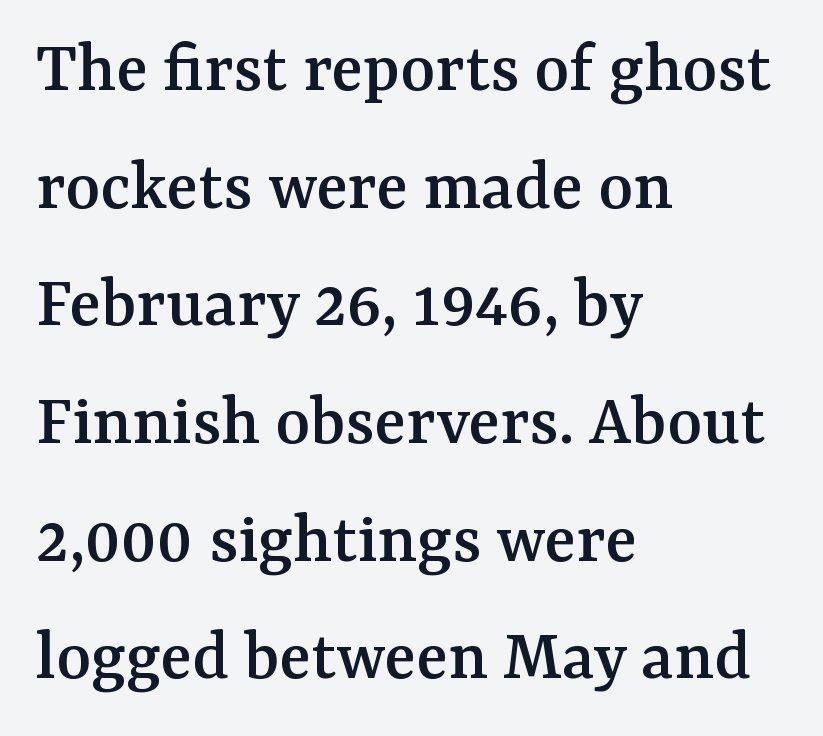
The image shows 74 px serif type, upright; set left-aligned, normal line spacing (1.59x), normal letter spacing, not underlined; medium stroke contrast and a medium x-height.
